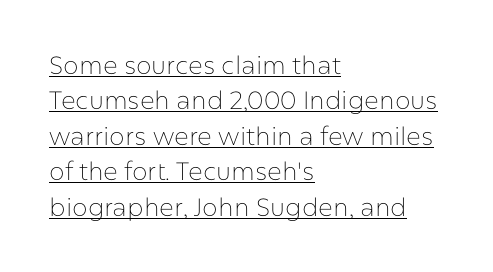
All the whitespace from short lines collects on the right. Upright lettering throughout. Each line of the rendering has a horizontal stroke beneath the glyphs. The designer left line spacing at the default. Look at the tracking — it's just the regular setting, nothing added. Counters stay open thanks to moderate or lighter strokes.
